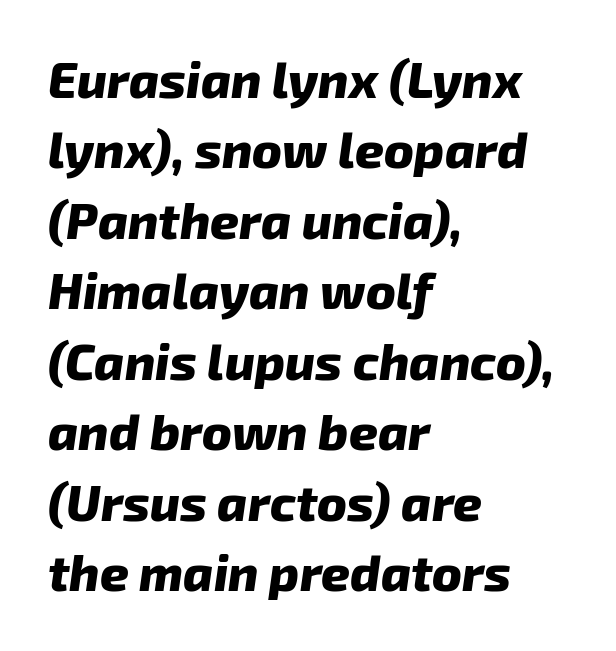
Q: Is the text bold? A: Yes.
Q: Is the text italic (slanted)? A: Yes, it leans right by about 8 degrees.
Q: Is the text underlined? A: No.
Q: How is the paragraph aligned? A: Left-aligned.
Q: Is the spacing between letters normal or unusually wide? A: Normal.
Q: Is the spacing between lines tight, normal or loose? A: Normal.
Q: Width (condensed, normal, or wide)? A: Normal.
Q: Stroke contrast? A: Low.
Q: x-height? A: Medium.
Q: Monospaced? A: No.
